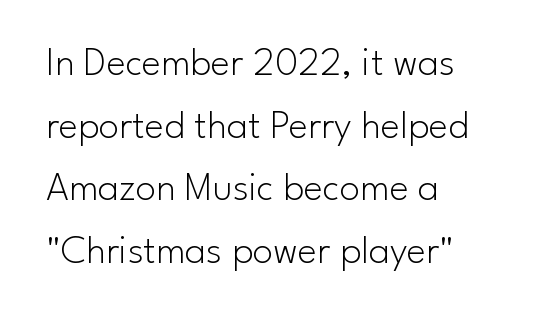
{"serif": "no", "italic": "no", "bold": "no", "weight": "light", "width": "normal", "stroke_contrast": "low", "x_height": "small", "monospaced": "no", "underline": "no", "align": "left", "line_spacing": "normal", "line_spacing_ratio": 1.53, "letter_spacing": "normal", "letter_spacing_em": 0.0, "glyph_px": 41}
